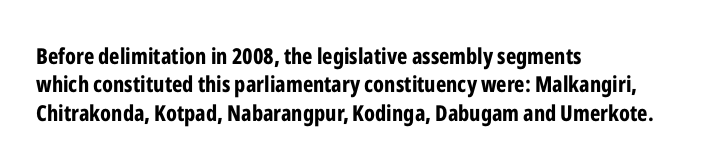
{"italic": "no", "bold": "yes", "underline": "no", "align": "left", "line_spacing": "normal", "line_spacing_ratio": 1.29, "letter_spacing": "normal", "letter_spacing_em": 0.0, "glyph_px": 22}
